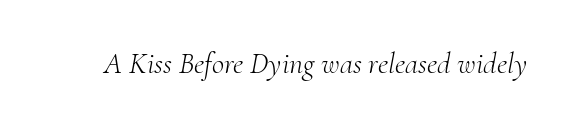
Q: Is the text bold? A: No.
Q: Is the text italic (slanted)? A: Yes, it leans right by about 10 degrees.
Q: Is the typeface a serif or a sans-serif typeface? A: Serif.
Q: Is the text underlined? A: No.
Q: Is the spacing between letters normal or unusually wide? A: Normal.
Q: Width (condensed, normal, or wide)? A: Normal.
Q: Stroke contrast? A: Medium.
Q: x-height? A: Small.
Q: Monospaced? A: No.
